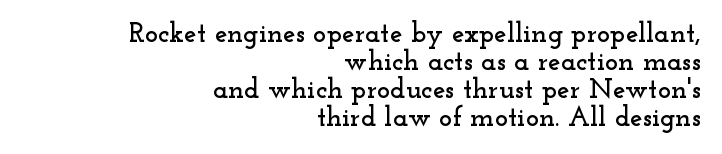
Anything drawn beneath the words? Only blank space. The type sits square on the baseline with zero lean. A typesetter would call this leading minimal, almost set solid. The passage shown has conventional tracking throughout. The letters advance in unequal steps, a hallmark of proportional type.
